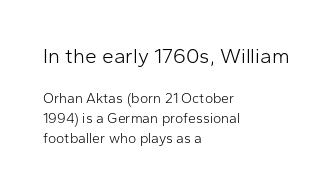
Default kerning and tracking; the words read as compact shapes. The font's upright variant was chosen for this text. Caption: upper text group enlarged, lower text group reduced. The strokes are not fattened; the text isn't bold. The passage shown stacks its lines at a standard gap. Alignment: flush left.
